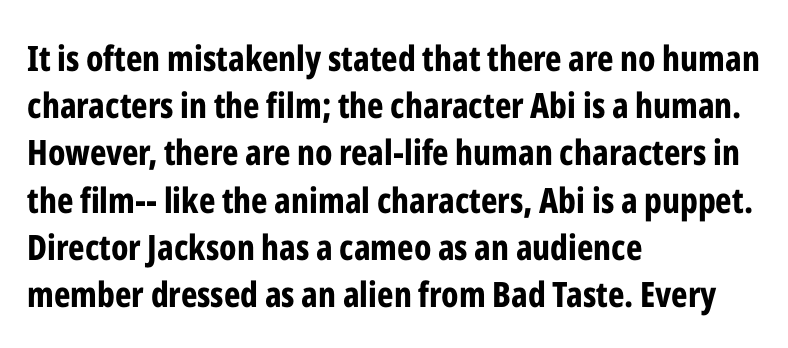
Each letter keeps its own natural width here, so spacing adapts to shape. Notice how the stems are strictly vertical — no italics here. Horizontally, the lines are justified to the leading edge only. The line texture is even and compact thanks to regular tracking. Nobody drew a line under any word here. Normally led — the rows are evenly, conventionally spaced.
